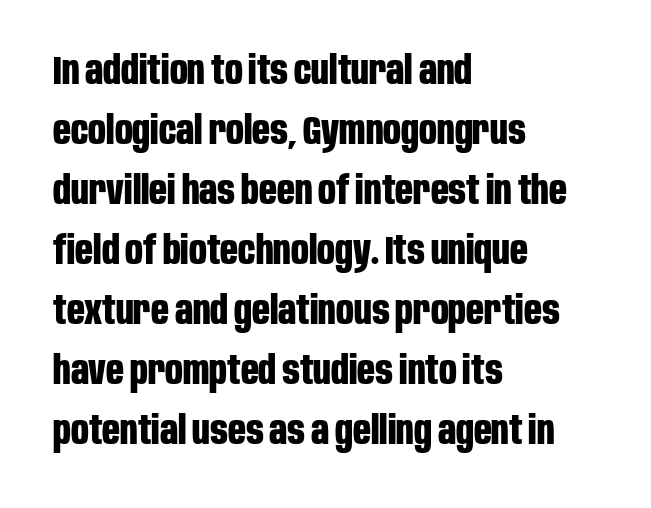
{"serif": "no", "italic": "no", "bold": "yes", "weight": "bold", "width": "condensed", "stroke_contrast": "low", "x_height": "large", "monospaced": "no", "underline": "no", "align": "left", "line_spacing": "normal", "line_spacing_ratio": 1.54, "letter_spacing": "normal", "letter_spacing_em": 0.0, "glyph_px": 39}
